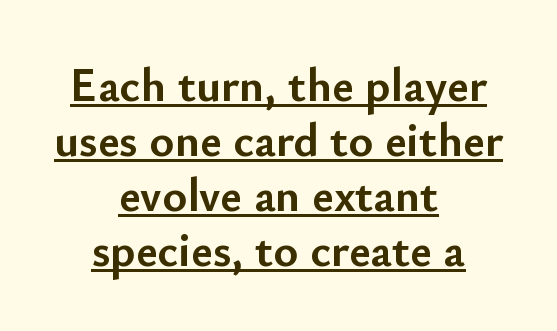
{"serif": "no", "italic": "no", "bold": "yes", "weight": "semibold", "width": "normal", "stroke_contrast": "low", "x_height": "small", "monospaced": "no", "underline": "yes", "align": "center", "line_spacing_ratio": 1.17, "letter_spacing": "normal", "letter_spacing_em": 0.0, "glyph_px": 47}
